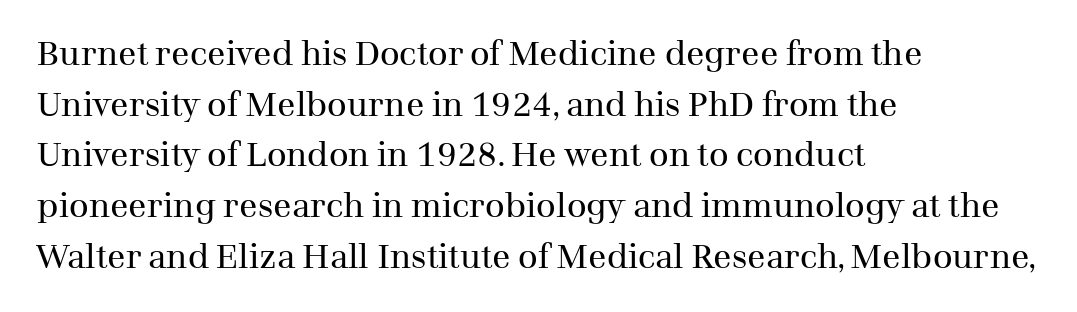
The image shows 34 px regular-weight serif type, upright; set left-aligned, normal line spacing (1.49x), normal letter spacing, not underlined; medium stroke contrast and a medium x-height.
